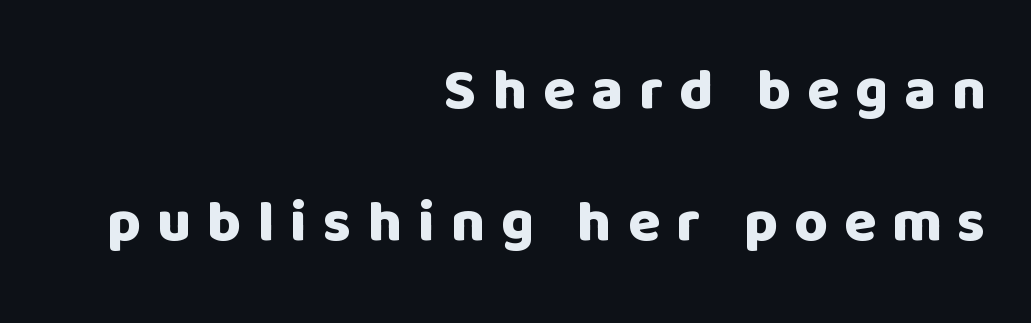
{"serif": "no", "italic": "no", "bold": "yes", "weight": "heavy", "width": "normal", "stroke_contrast": "low", "x_height": "large", "monospaced": "no", "underline": "no", "align": "right", "line_spacing": "loose", "line_spacing_ratio": 2.28, "letter_spacing": "wide", "letter_spacing_em": 0.28, "glyph_px": 58}
